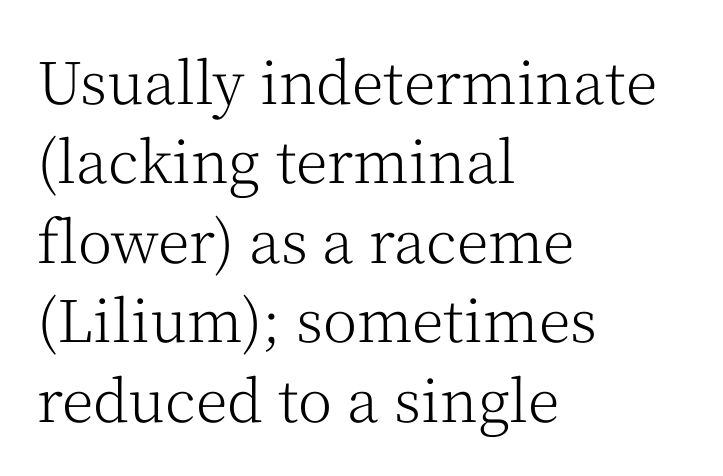
The image shows 58 px light serif type, upright; set left-aligned, normal line spacing (1.37x), normal letter spacing, not underlined; medium stroke contrast and a medium x-height.
